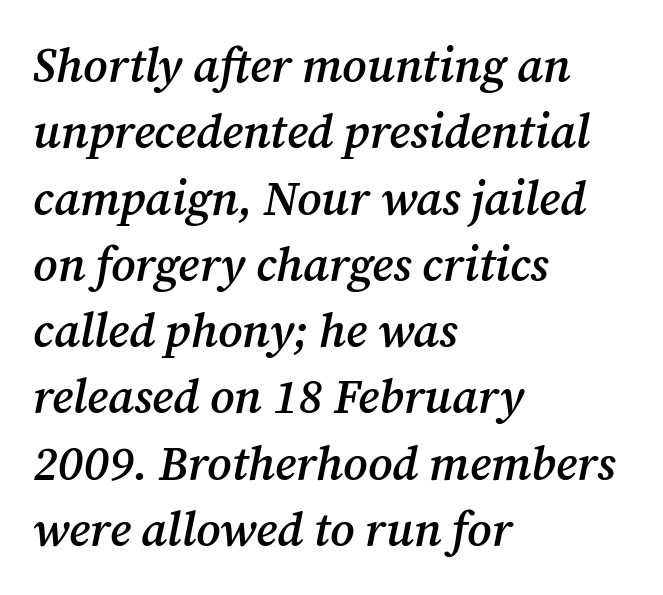
The image shows 47 px semibold serif type, italic (leaning right); set left-aligned, normal line spacing (1.41x), normal letter spacing, not underlined; medium stroke contrast and a medium x-height.
